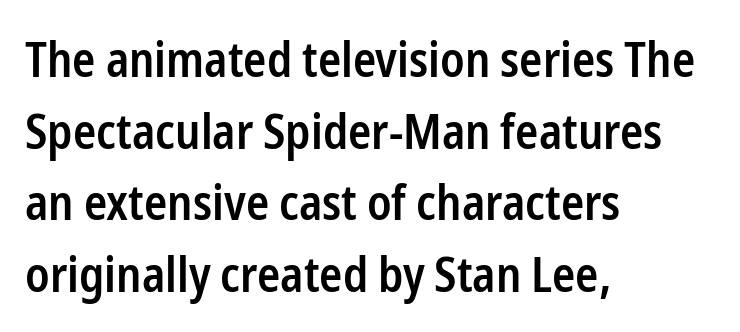
Underline: absent. A bit beefed up — I'd call it semibold rather than bold. There is no visible air inserted between adjacent glyphs. The rows are spaced the way most documents space them. This sample has the flowing, uneven cadence of proportional lettering.
